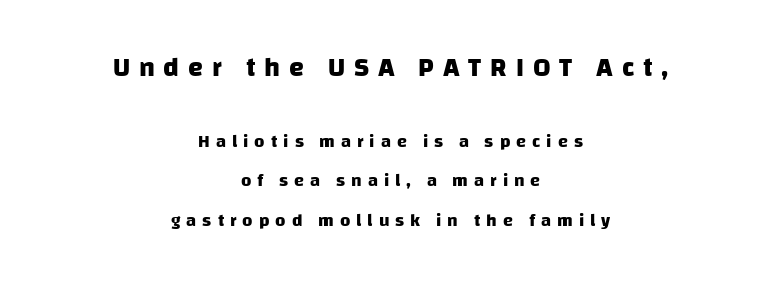
Q: Is the text bold? A: Yes.
Q: Is the text underlined? A: No.
Q: How is the paragraph aligned? A: Centered.
Q: Is the spacing between letters normal or unusually wide? A: Unusually wide.
Q: Is the spacing between lines tight, normal or loose? A: Loose.
Q: Which block of text is set in a larger size, the first (top) or the second (bottom)? A: The first (top) one.
